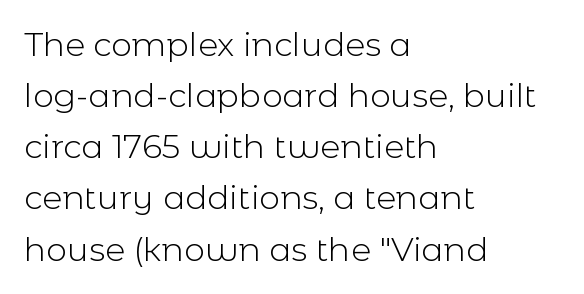
Q: Is the text bold? A: No.
Q: Is the text italic (slanted)? A: No, it is upright.
Q: Is the typeface a serif or a sans-serif typeface? A: Sans-serif.
Q: Is the text underlined? A: No.
Q: How is the paragraph aligned? A: Left-aligned.
Q: Is the spacing between letters normal or unusually wide? A: Normal.
Q: Is the spacing between lines tight, normal or loose? A: Normal.
Q: Width (condensed, normal, or wide)? A: Normal.
Q: x-height? A: Medium.
Q: Monospaced? A: No.
